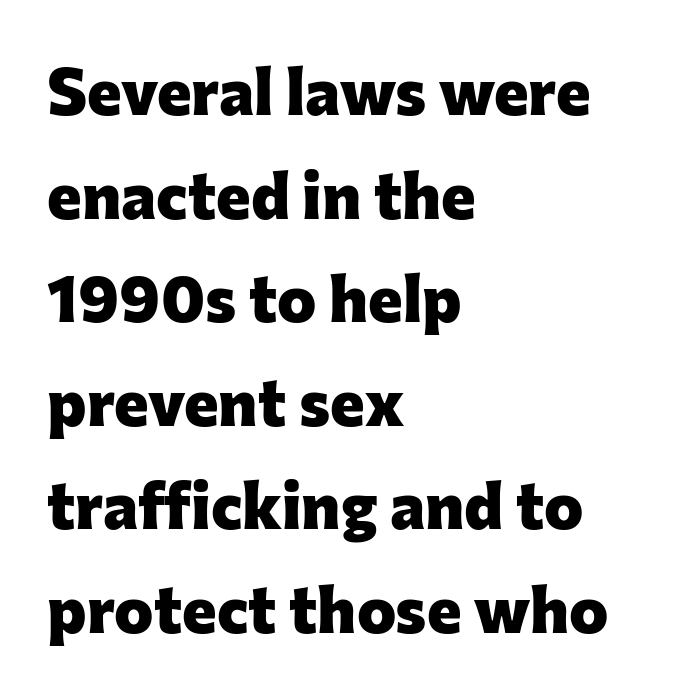
{"serif": "no", "italic": "no", "bold": "yes", "weight": "heavy", "width": "normal", "stroke_contrast": "low", "x_height": "medium", "monospaced": "no", "underline": "no", "align": "left", "line_spacing": "normal", "line_spacing_ratio": 1.57, "letter_spacing": "normal", "letter_spacing_em": 0.0, "glyph_px": 66}
